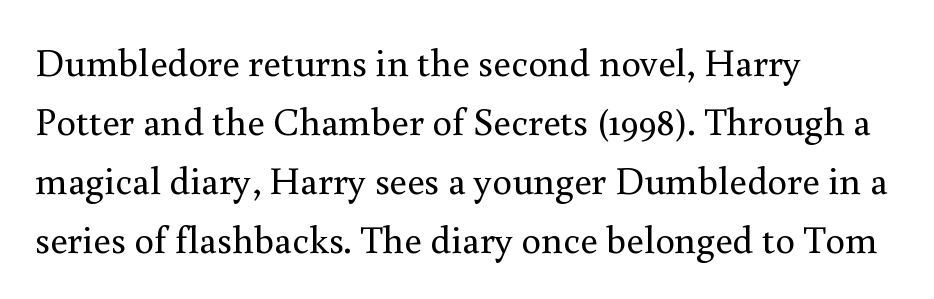
{"serif": "yes", "italic": "no", "bold": "no", "weight": "regular", "width": "normal", "stroke_contrast": "medium", "x_height": "small", "monospaced": "no", "underline": "no", "align": "left", "line_spacing": "normal", "line_spacing_ratio": 1.51, "letter_spacing": "normal", "letter_spacing_em": 0.0, "glyph_px": 39}
